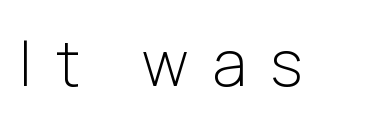
Q: Is the text bold? A: No.
Q: Is the text italic (slanted)? A: No, it is upright.
Q: Is the typeface a serif or a sans-serif typeface? A: Sans-serif.
Q: Is the text underlined? A: No.
Q: Is the spacing between letters normal or unusually wide? A: Unusually wide.
Q: Width (condensed, normal, or wide)? A: Normal.
Q: Stroke contrast? A: Low.
Q: x-height? A: Medium.
Q: Monospaced? A: No.
